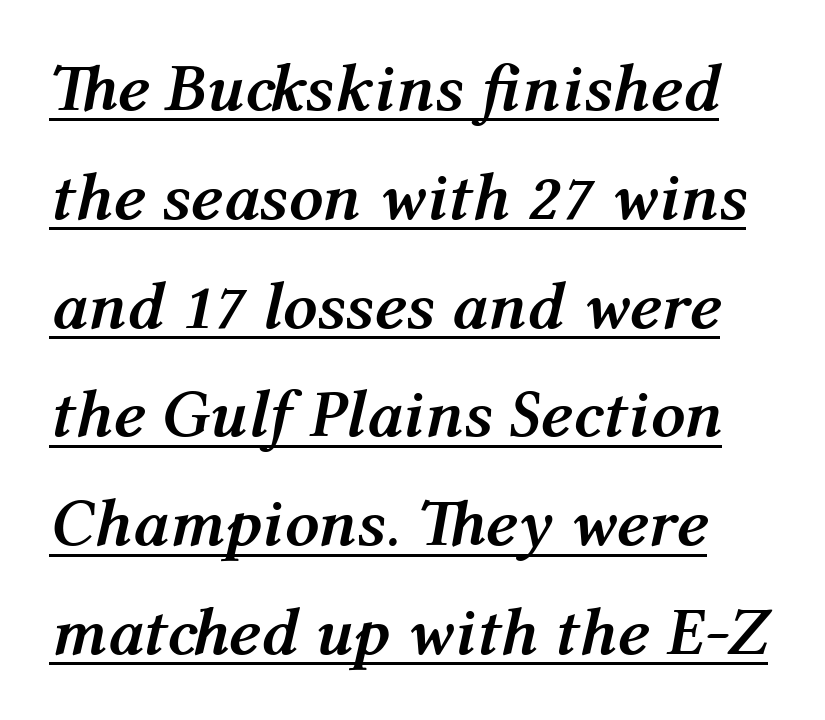
Q: Is the text bold? A: Yes.
Q: Is the text italic (slanted)? A: Yes, it leans right by about 12 degrees.
Q: Is the text underlined? A: Yes.
Q: Is the spacing between letters normal or unusually wide? A: Normal.
Q: Is the spacing between lines tight, normal or loose? A: Normal.
Q: Width (condensed, normal, or wide)? A: Normal.
Q: Stroke contrast? A: Medium.
Q: x-height? A: Medium.
Q: Monospaced? A: No.
